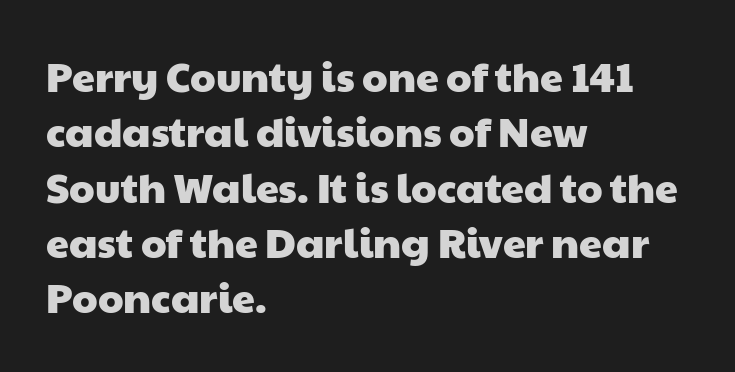
Clear beneath every line of the passage. Each line starts at the same left margin while the right side varies. Is this a fixed-width face? No — the glyphs have proportional, varying widths. I'd call this a sans setting — the letters go barefoot. The type is set solid horizontally, with unmodified tracking.
